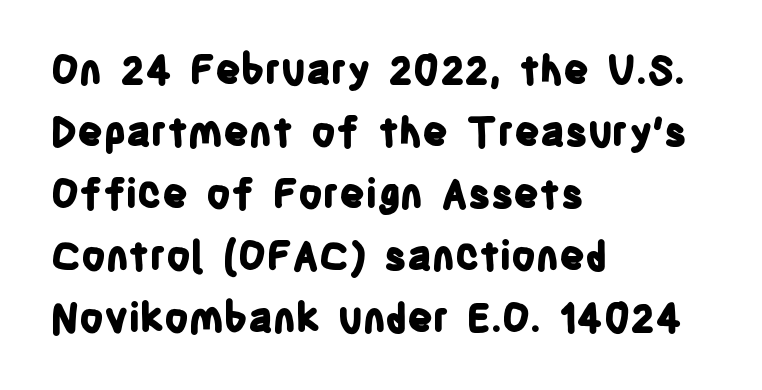
The rag falls on the right side of this text block. Does extra space separate the letters? No, they use regular spacing. Plenty of ink on the page — the face is bold. Students, observe: this is what conventionally led text looks like. Designer's note — italics off, roman on. Nobody drew a line under any word here.
